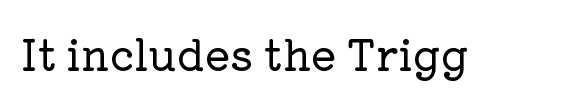
Q: Is the text italic (slanted)? A: No, it is upright.
Q: Is the typeface a serif or a sans-serif typeface? A: Serif.
Q: Is the text underlined? A: No.
Q: Is the spacing between letters normal or unusually wide? A: Normal.
Q: Width (condensed, normal, or wide)? A: Normal.
Q: Stroke contrast? A: Low.
Q: x-height? A: Medium.
Q: Monospaced? A: No.
